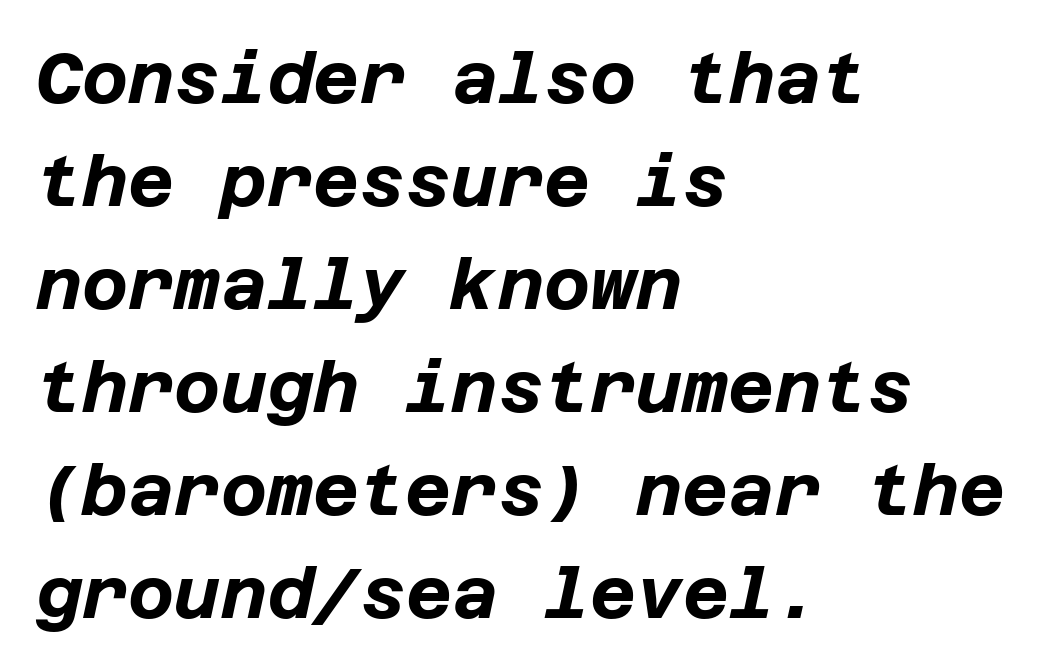
The image shows 71 px bold type, italic (leaning right); set left-aligned, normal line spacing (1.45x), normal letter spacing, not underlined; low stroke contrast and a large x-height.
